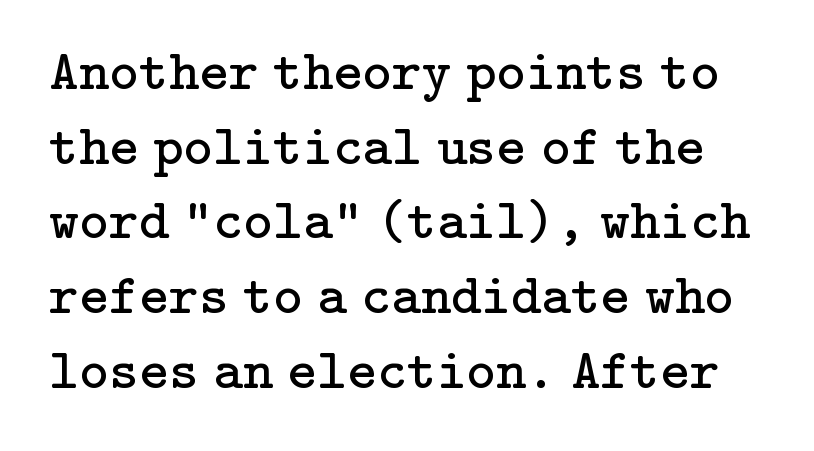
Q: Is the text bold? A: No.
Q: Is the text italic (slanted)? A: No, it is upright.
Q: Is the typeface a serif or a sans-serif typeface? A: Serif.
Q: Is the text underlined? A: No.
Q: Is the spacing between letters normal or unusually wide? A: Normal.
Q: Is the spacing between lines tight, normal or loose? A: Normal.
Q: Width (condensed, normal, or wide)? A: Normal.
Q: Stroke contrast? A: Low.
Q: x-height? A: Medium.
